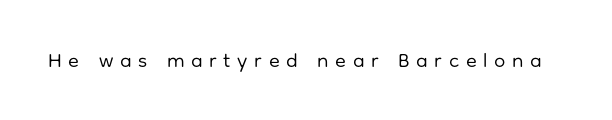
{"italic": "no", "bold": "no", "underline": "no", "letter_spacing": "wide", "letter_spacing_em": 0.33, "glyph_px": 20}
